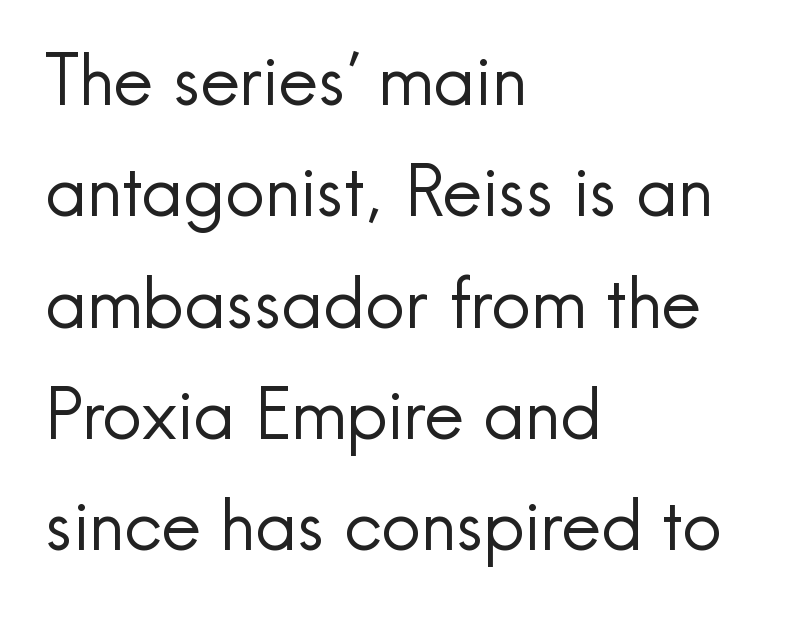
Notice how descenders clear the ascenders below comfortably — that's standard leading. The rendering anchors every line to the left-hand side. No word sits above an underline. Standard letterfit; no display-style spreading of the glyphs. Is this a fixed-width face? No — the glyphs have proportional, varying widths.
